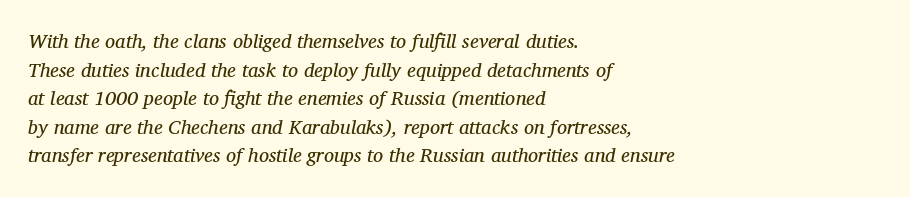
Q: Is the text bold? A: No.
Q: Is the text italic (slanted)? A: Yes, it leans right by about 12 degrees.
Q: Is the text underlined? A: No.
Q: How is the paragraph aligned? A: Left-aligned.
Q: Is the spacing between letters normal or unusually wide? A: Normal.
Q: Is the spacing between lines tight, normal or loose? A: Normal.
